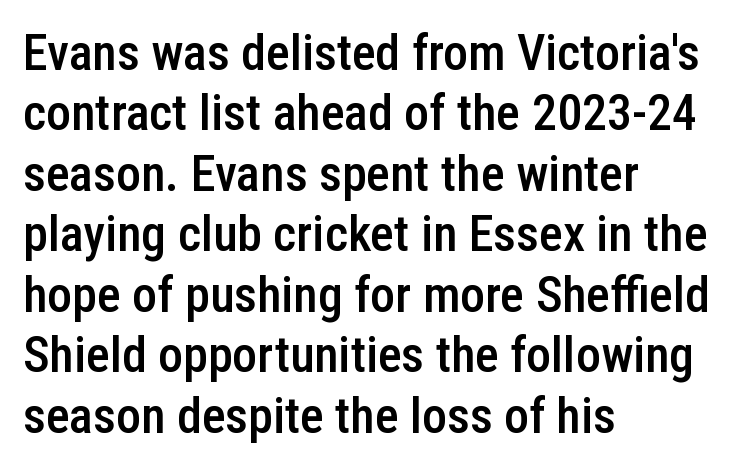
{"serif": "no", "italic": "no", "bold": "semi", "weight": "semibold", "width": "condensed", "stroke_contrast": "low", "x_height": "medium", "monospaced": "no", "underline": "no", "align": "left", "line_spacing_ratio": 1.21, "letter_spacing": "normal", "letter_spacing_em": 0.0, "glyph_px": 50}
